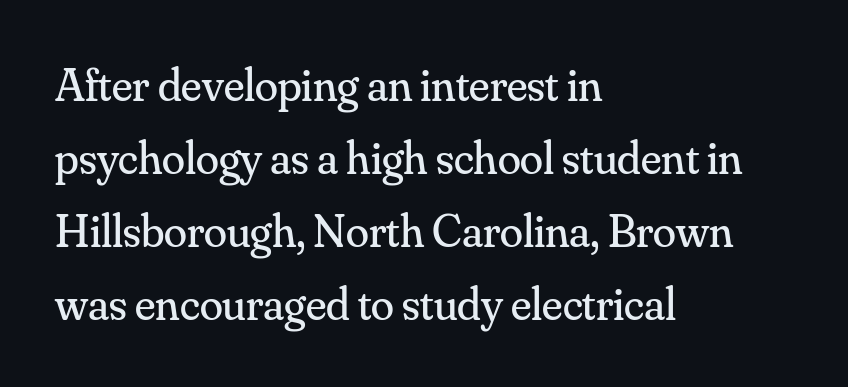
{"serif": "yes", "italic": "no", "bold": "no", "weight": "regular", "width": "normal", "stroke_contrast": "medium", "x_height": "small", "monospaced": "no", "underline": "no", "align": "left", "line_spacing": "normal", "line_spacing_ratio": 1.55, "letter_spacing": "normal", "letter_spacing_em": 0.0, "glyph_px": 47}
